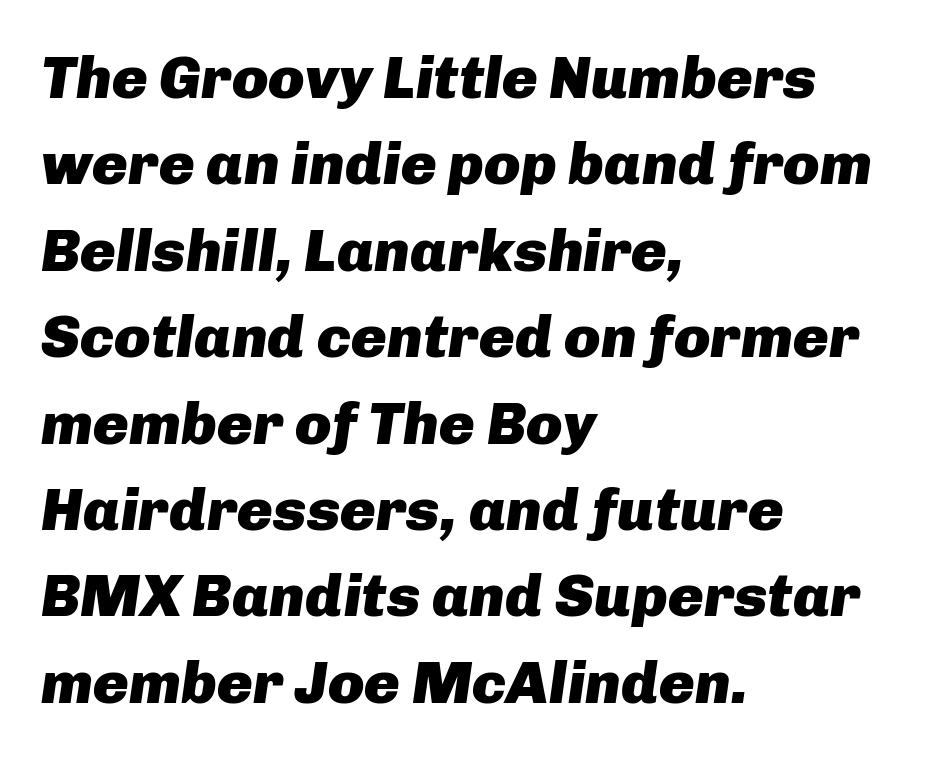
Is this a fixed-width face? No — the glyphs have proportional, varying widths. A typesetter would call this zero additional tracking. Horizontally, the lines are justified to the leading edge only. What's the leading like? Ordinary, nothing unusual. Yep, that's italic — everything's leaning.
